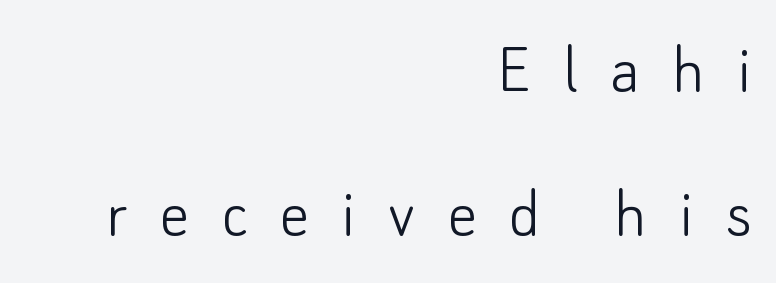
Q: Is the text bold? A: No.
Q: Is the text italic (slanted)? A: No, it is upright.
Q: Is the typeface a serif or a sans-serif typeface? A: Sans-serif.
Q: Is the text underlined? A: No.
Q: How is the paragraph aligned? A: Right-aligned.
Q: Is the spacing between letters normal or unusually wide? A: Unusually wide.
Q: Is the spacing between lines tight, normal or loose? A: Loose.
Q: Width (condensed, normal, or wide)? A: Normal.
Q: Stroke contrast? A: Low.
Q: x-height? A: Small.
Q: Monospaced? A: No.
